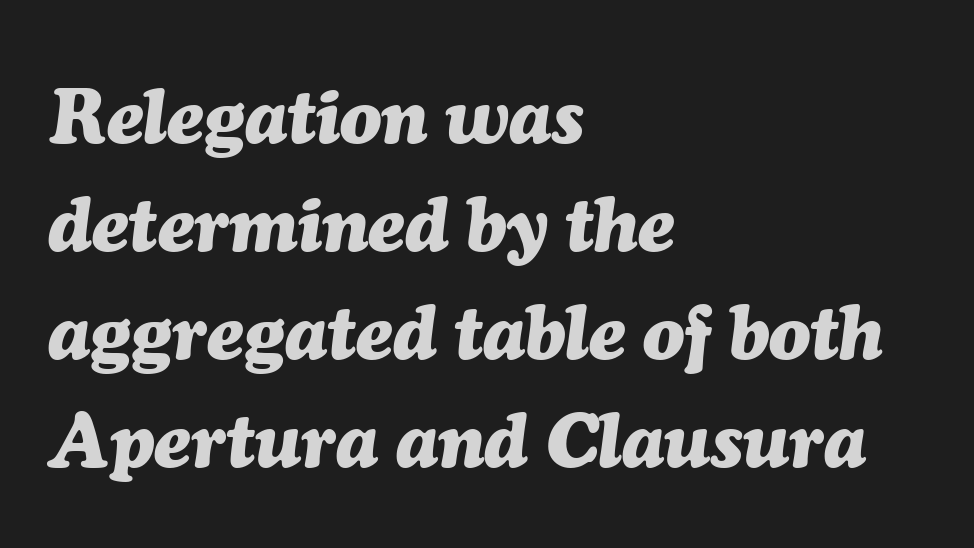
{"italic": "yes", "lean": "right", "slant_degrees": 7, "bold": "yes", "weight": "heavy", "width": "normal", "stroke_contrast": "medium", "x_height": "medium", "monospaced": "no", "underline": "no", "align": "left", "line_spacing": "normal", "line_spacing_ratio": 1.42, "letter_spacing": "normal", "letter_spacing_em": 0.0, "glyph_px": 76}
